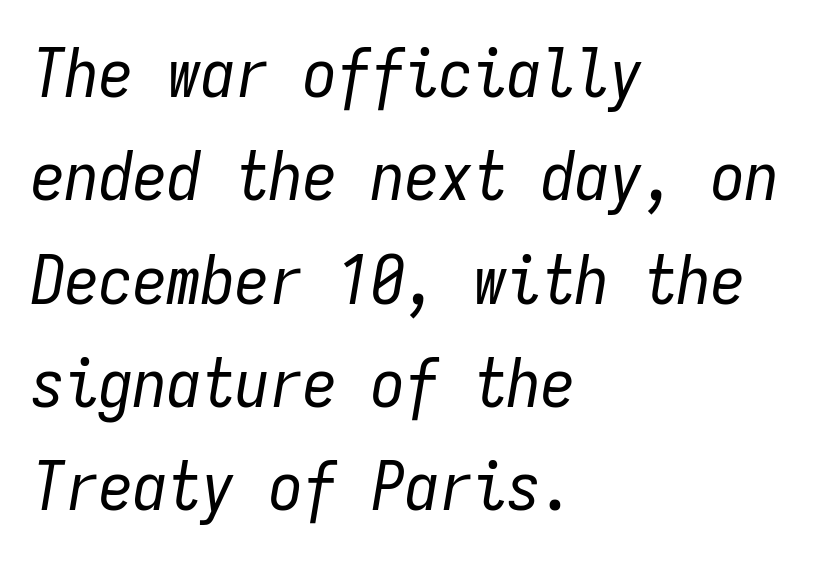
Left-aligned paragraph, ragged on the right. Looks like terminal output: every glyph gets an equal slot. The leading is moderate, giving the passage an even texture. Short note: letters normally spaced. Is the type heavy? It reads as light-to-regular instead.
